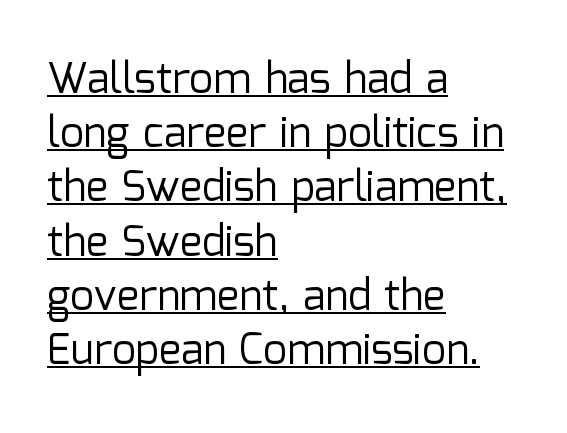
The image shows 42 px regular-weight sans-serif type, upright; set left-aligned, normal line spacing (1.29x), normal letter spacing, underlined; low stroke contrast and a medium x-height.
